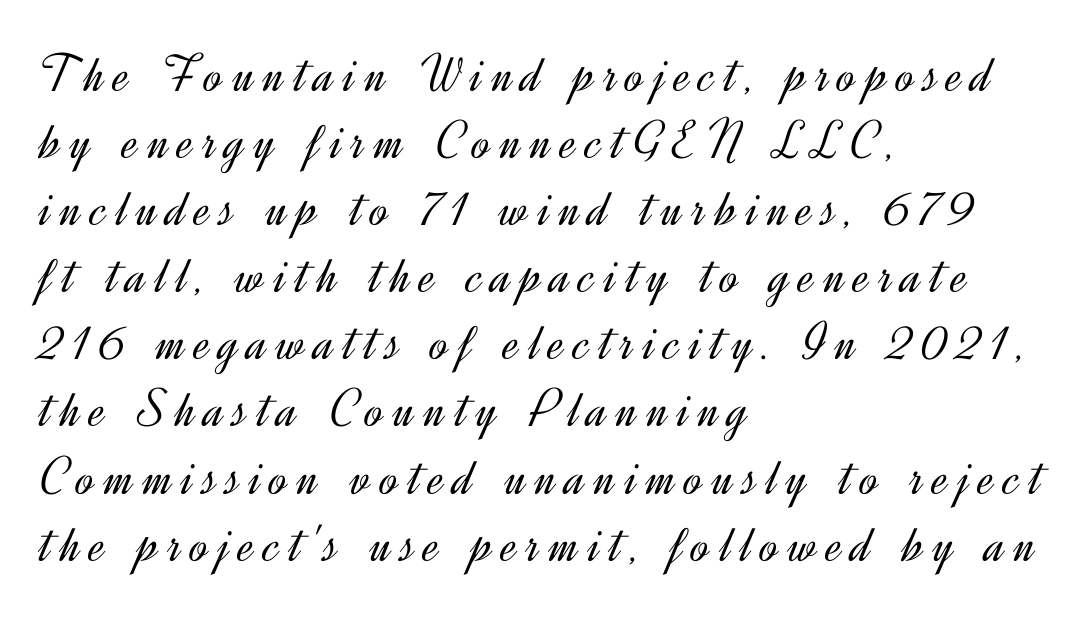
{"serif": "no", "bold": "no", "weight": "light", "width": "normal", "x_height": "small", "monospaced": "no", "underline": "no", "align": "left", "line_spacing_ratio": 1.22, "glyph_px": 55}
